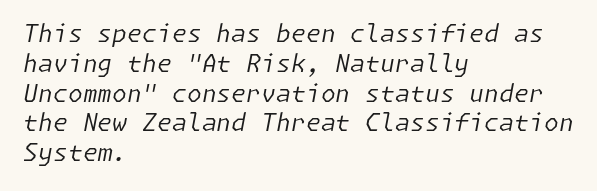
The image shows 24 px text type, italic (leaning right); set left-aligned, line spacing 1.24x, normal letter spacing, not underlined.
